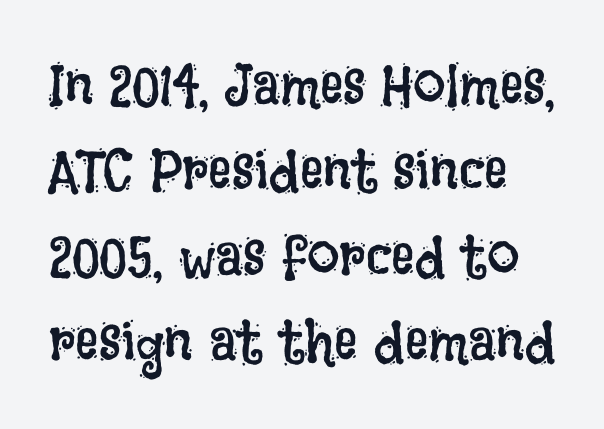
The image shows 58 px regular-weight, condensed type, upright; set normal line spacing (1.47x), normal letter spacing, not underlined; low stroke contrast and a large x-height.
